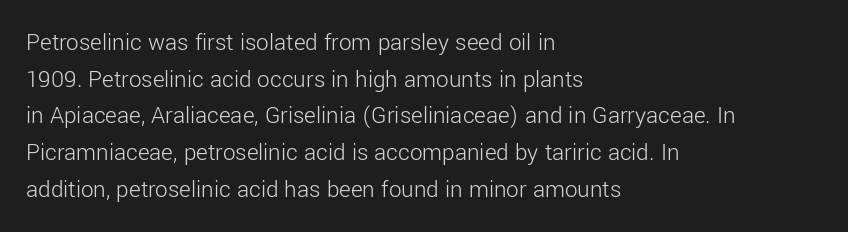
The image shows 25 px text type, upright; set left-aligned, normal line spacing (1.47x), normal letter spacing, not underlined.
